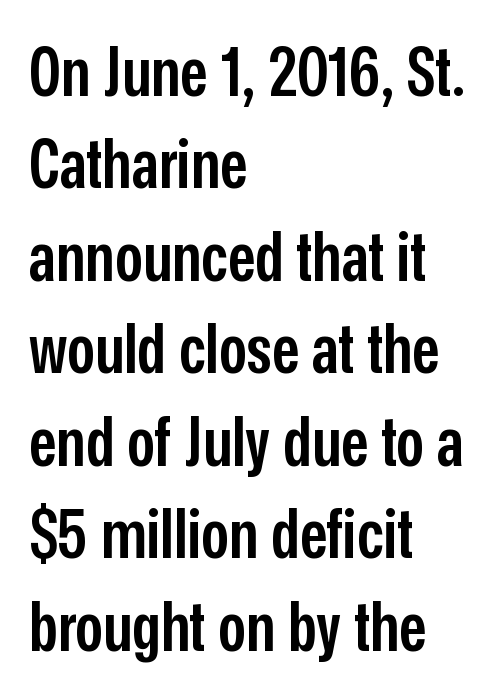
Q: Is the text bold? A: Semi-bold.
Q: Is the text italic (slanted)? A: No, it is upright.
Q: Is the typeface a serif or a sans-serif typeface? A: Sans-serif.
Q: Is the text underlined? A: No.
Q: How is the paragraph aligned? A: Left-aligned.
Q: Is the spacing between letters normal or unusually wide? A: Normal.
Q: Is the spacing between lines tight, normal or loose? A: Normal.
Q: Width (condensed, normal, or wide)? A: Condensed.
Q: Stroke contrast? A: Low.
Q: x-height? A: Medium.
Q: Monospaced? A: No.
